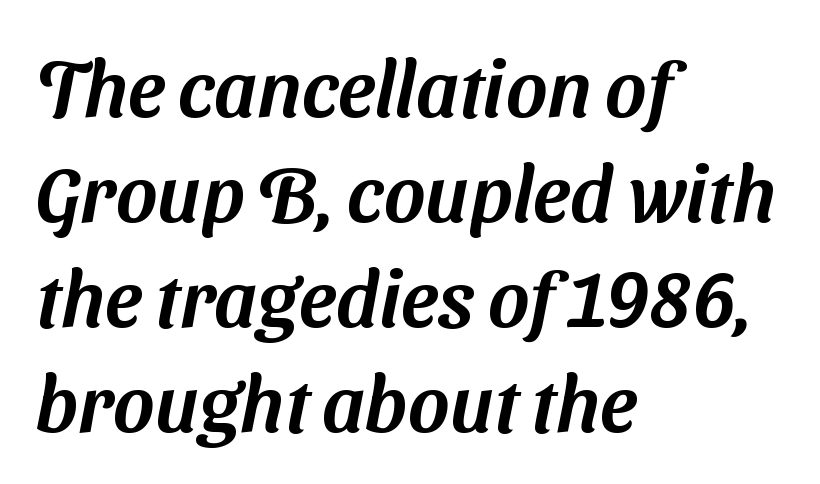
This block has exactly the height ordinary leading produces. Proportional: the letters do not fall into vertical columns. Visually the block forms a straight wall on the left and a jagged coastline on the right. Underlining? Definitely not there.
